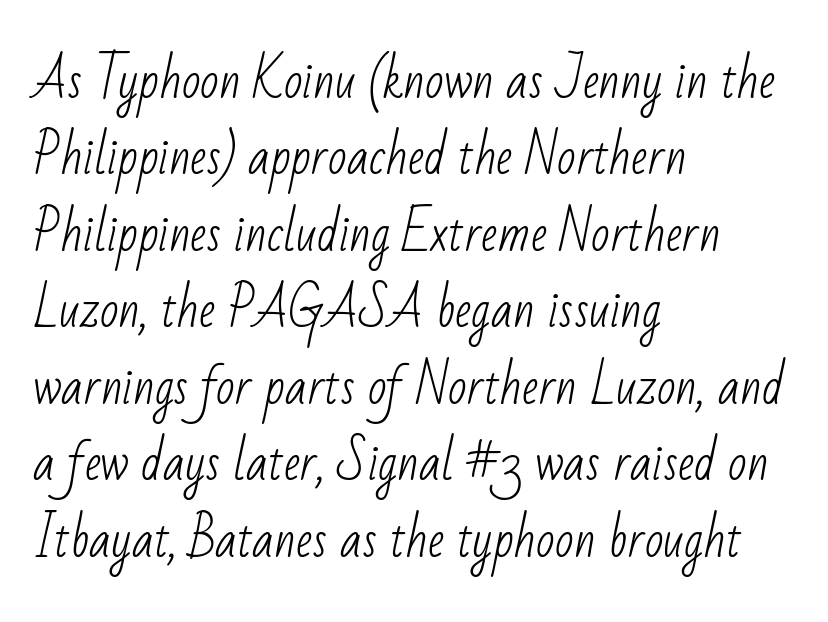
{"serif": "no", "bold": "no", "weight": "light", "width": "condensed", "stroke_contrast": "low", "x_height": "small", "monospaced": "no", "underline": "no", "align": "left", "line_spacing": "normal", "line_spacing_ratio": 1.56, "letter_spacing": "normal", "letter_spacing_em": 0.0, "glyph_px": 49}
